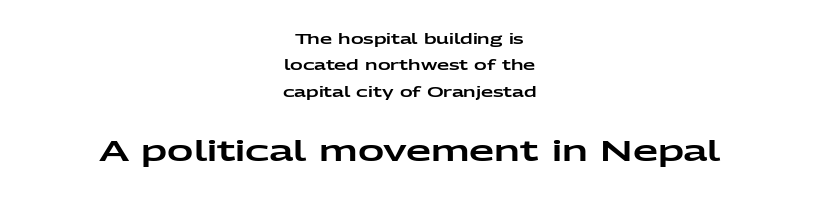
{"serif": "no", "italic": "no", "width": "wide", "stroke_contrast": "low", "x_height": "medium", "monospaced": "no", "underline": "no", "align": "center", "line_spacing_ratio": 1.88, "letter_spacing": "normal", "letter_spacing_em": 0.0, "larger_block": "second", "size_ratio": 2.07, "glyph_px": 29}
